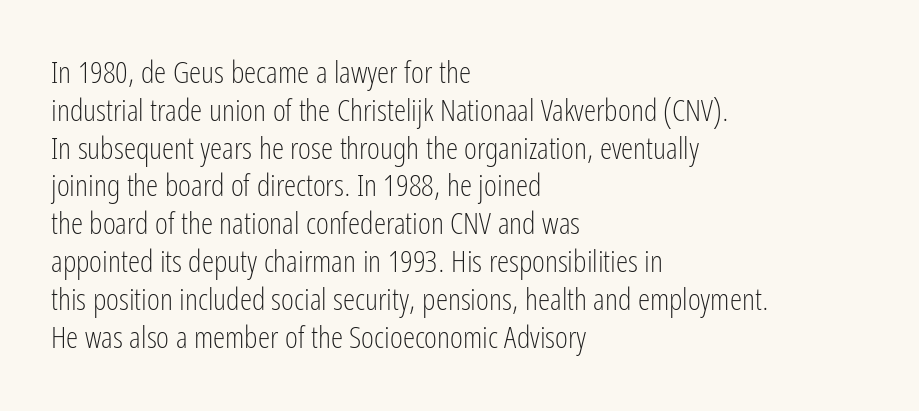
Posture: straight, roman, zero tilt. To sum up the face: it is a sans, with no serifs. The horizontal fit of the characters is conventional and even. Is the stroke heavy? The answer is a plain regular-or-lighter.
